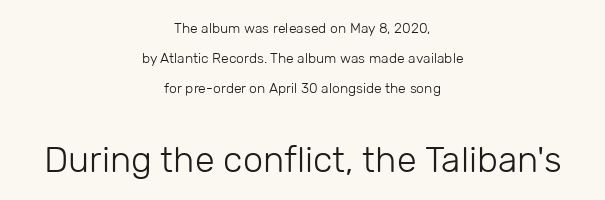
The letters advance in unequal steps, a hallmark of proportional type. Nobody touched the tracking dial on this one. Just letters on the line, the space beneath them empty. Letterform terminals end flat and unadorned throughout the passage.
